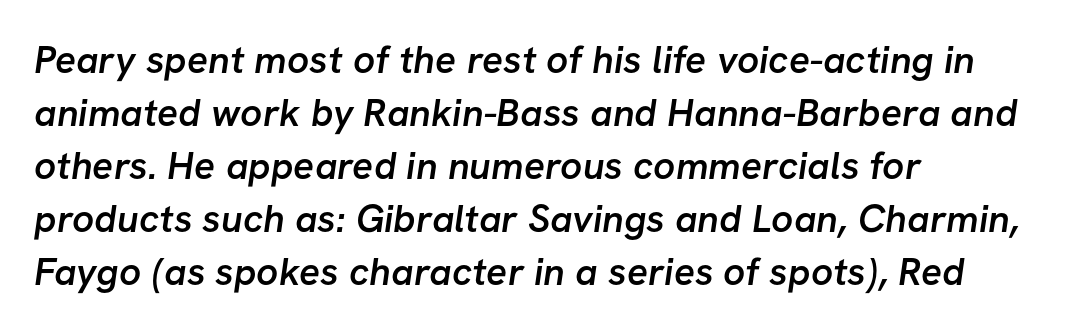
The leading is moderate, giving the passage an even texture. Is this a fixed-width face? No — the glyphs have proportional, varying widths. Letter spacing: default. Visually the block forms a straight wall on the left and a jagged coastline on the right. No word sits above an underline. Heft: intermediate — a semibold.
